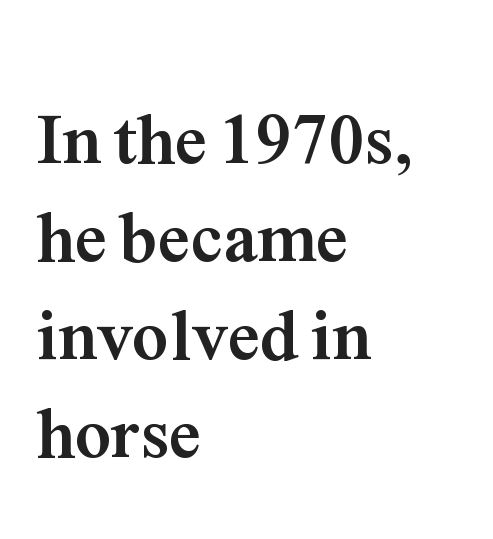
Q: Is the text bold? A: Yes.
Q: Is the text italic (slanted)? A: No, it is upright.
Q: Is the typeface a serif or a sans-serif typeface? A: Serif.
Q: Is the text underlined? A: No.
Q: How is the paragraph aligned? A: Left-aligned.
Q: Is the spacing between letters normal or unusually wide? A: Normal.
Q: Is the spacing between lines tight, normal or loose? A: Normal.
Q: Width (condensed, normal, or wide)? A: Normal.
Q: Stroke contrast? A: Medium.
Q: x-height? A: Medium.
Q: Monospaced? A: No.
